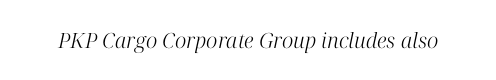
Q: Is the text bold? A: No.
Q: Is the text italic (slanted)? A: Yes, it leans right by about 12 degrees.
Q: Is the text underlined? A: No.
Q: Is the spacing between letters normal or unusually wide? A: Normal.
